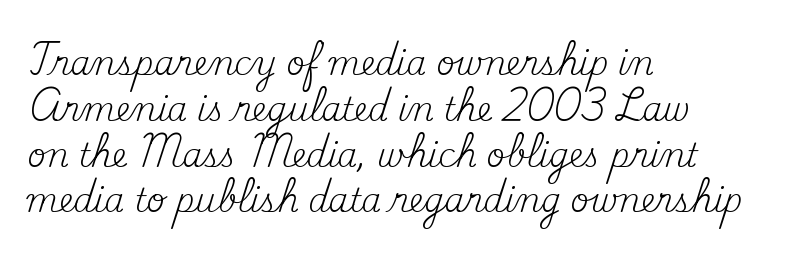
Q: Is the text bold? A: No.
Q: Is the text italic (slanted)? A: Yes.
Q: Is the typeface a serif or a sans-serif typeface? A: Serif.
Q: Is the text underlined? A: No.
Q: How is the paragraph aligned? A: Left-aligned.
Q: Is the spacing between letters normal or unusually wide? A: Normal.
Q: Is the spacing between lines tight, normal or loose? A: Normal.
Q: Width (condensed, normal, or wide)? A: Normal.
Q: Stroke contrast? A: Medium.
Q: x-height? A: Small.
Q: Monospaced? A: No.
